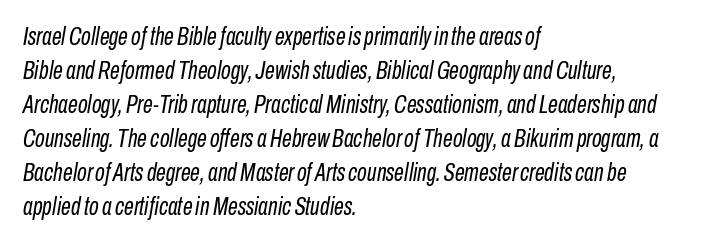
This block has exactly the height ordinary leading produces. Emphasis-style slanted type is in use. Each row of text sits above clean, open space. Bold? No — there's no thickening of the strokes. Is the letter spacing exaggerated? No — it looks like the ordinary default. A classic flush-left, rag-right setting is used for this passage.
